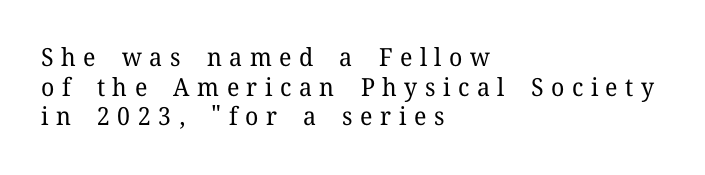
Line starts are locked; line ends wander. A typesetter would mark this as roman, not italic. The letters are spread apart with noticeably loose tracking. These glyphs show unthickened strokes, regular width or finer. The area under the type is left untouched.
